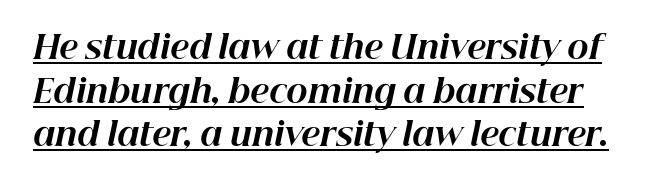
The image shows 32 px bold type, italic (leaning right); set normal line spacing (1.36x), normal letter spacing, underlined; high stroke contrast and a medium x-height.
